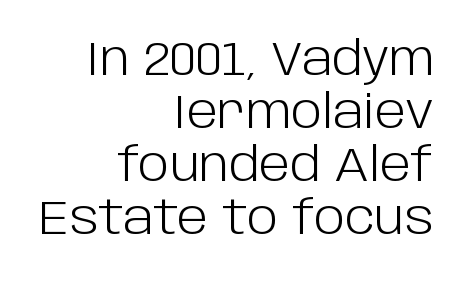
Q: Is the text bold? A: No.
Q: Is the text italic (slanted)? A: No, it is upright.
Q: Is the typeface a serif or a sans-serif typeface? A: Sans-serif.
Q: Is the text underlined? A: No.
Q: How is the paragraph aligned? A: Right-aligned.
Q: Is the spacing between letters normal or unusually wide? A: Normal.
Q: Is the spacing between lines tight, normal or loose? A: Tight.
Q: Width (condensed, normal, or wide)? A: Normal.
Q: Stroke contrast? A: Low.
Q: x-height? A: Large.
Q: Monospaced? A: No.
